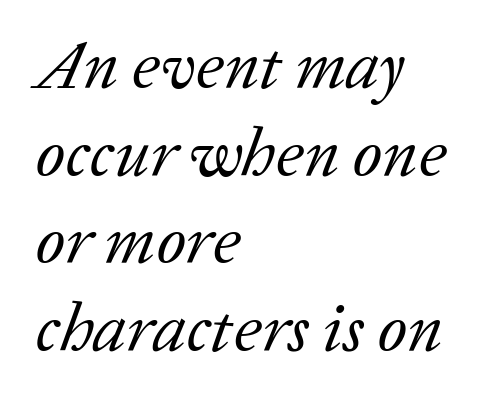
{"serif": "yes", "italic": "yes", "lean": "right", "slant_degrees": 20, "bold": "no", "weight": "regular", "width": "normal", "stroke_contrast": "low", "x_height": "medium", "monospaced": "no", "underline": "no", "align": "left", "line_spacing": "normal", "line_spacing_ratio": 1.27, "letter_spacing": "normal", "letter_spacing_em": 0.0, "glyph_px": 69}
